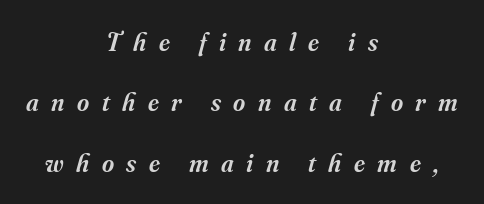
Q: Is the text bold? A: Semi-bold.
Q: Is the text italic (slanted)? A: Yes, it leans right by about 16 degrees.
Q: Is the text underlined? A: No.
Q: How is the paragraph aligned? A: Centered.
Q: Is the spacing between letters normal or unusually wide? A: Unusually wide.
Q: Is the spacing between lines tight, normal or loose? A: Loose.
